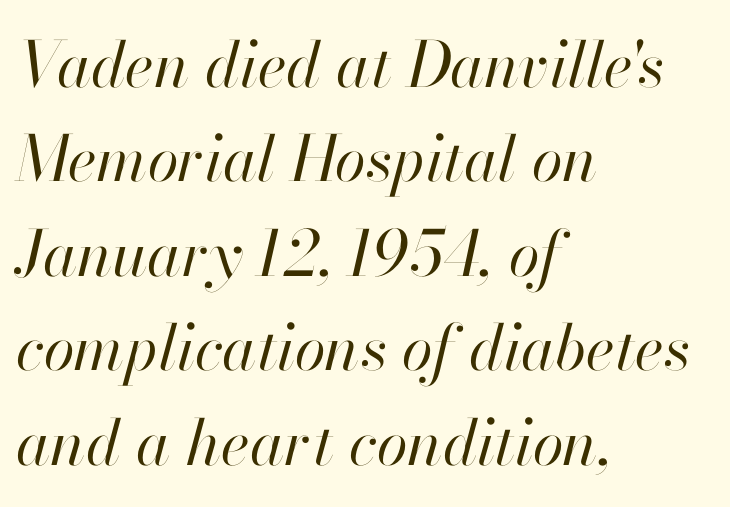
The image shows 63 px regular-weight type, italic (leaning right); set left-aligned, normal line spacing (1.5x), normal letter spacing, not underlined; high stroke contrast and a small x-height.
